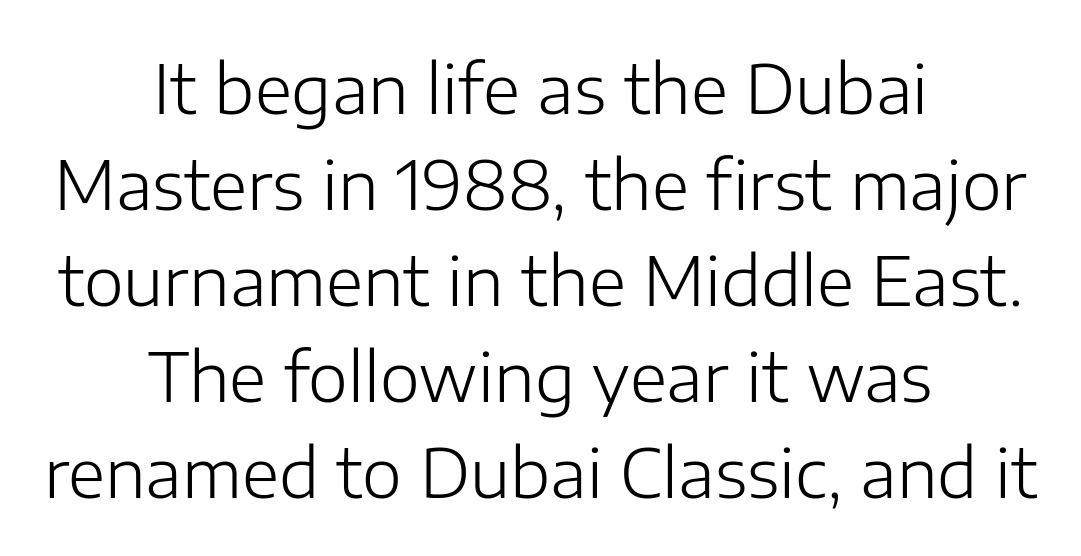
The image shows 68 px light sans-serif type, upright; set centered, normal line spacing (1.41x), normal letter spacing, not underlined; low stroke contrast and a medium x-height.
